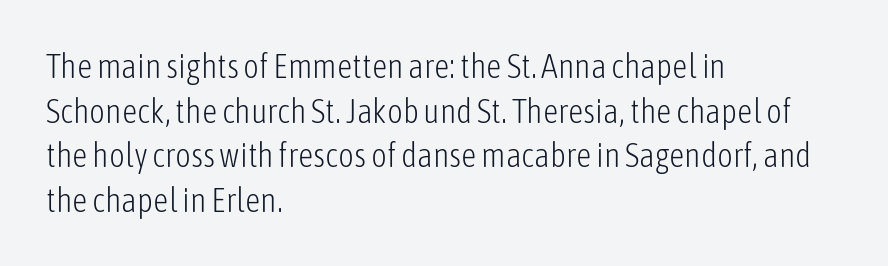
{"serif": "no", "italic": "no", "bold": "no", "weight": "light", "width": "condensed", "stroke_contrast": "low", "x_height": "medium", "monospaced": "no", "underline": "no", "align": "left", "line_spacing": "normal", "line_spacing_ratio": 1.31, "letter_spacing": "normal", "letter_spacing_em": 0.0, "glyph_px": 34}
